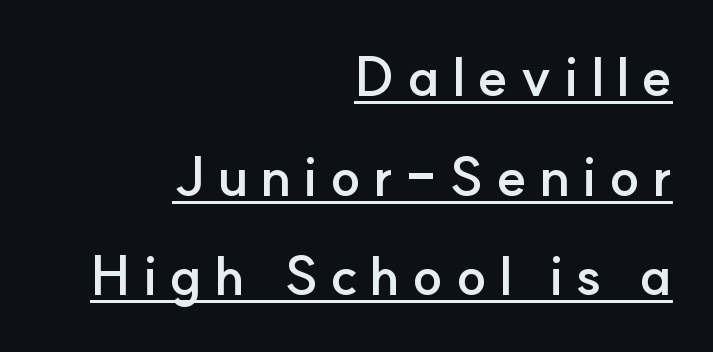
The image shows 55 px semibold sans-serif type, upright; set right-aligned, line spacing 1.81x, unusually wide letter spacing (+0.22 em), underlined; low stroke contrast and a small x-height.
